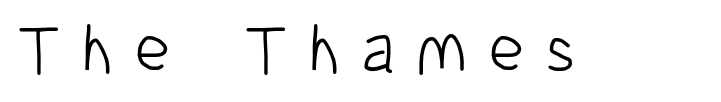
The image shows 69 px light, condensed sans-serif type, upright; set unusually wide letter spacing (+0.3 em), not underlined; low stroke contrast and a medium x-height.
